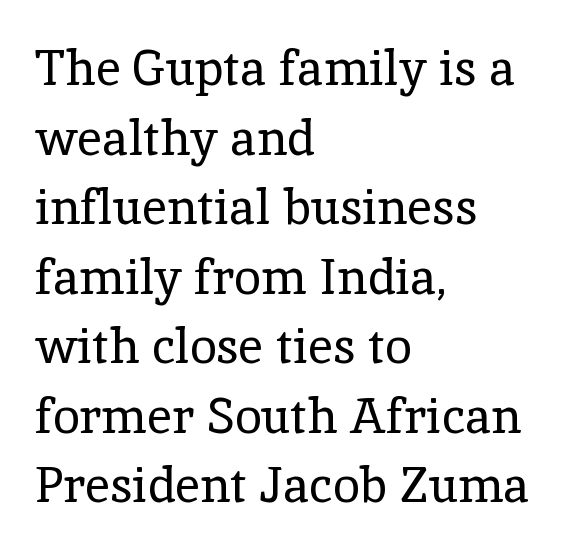
{"serif": "yes", "italic": "no", "bold": "no", "weight": "regular", "width": "normal", "x_height": "medium", "monospaced": "no", "underline": "no", "align": "left", "line_spacing": "normal", "line_spacing_ratio": 1.42, "letter_spacing": "normal", "letter_spacing_em": 0.0, "glyph_px": 49}
